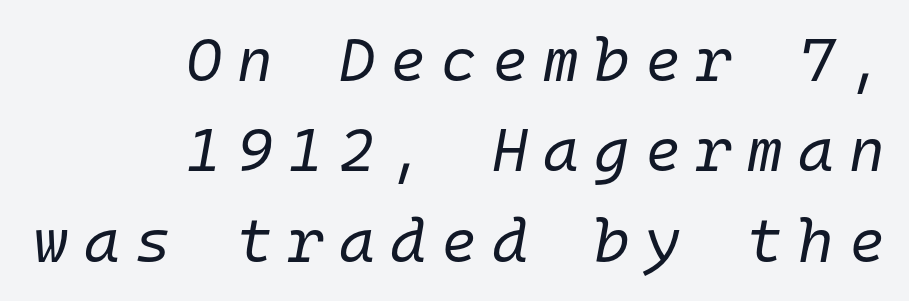
The image shows 61 px regular-weight type, italic (leaning right), monospaced; set right-aligned, normal line spacing (1.48x), unusually wide letter spacing (+0.25 em), not underlined; low stroke contrast and a medium x-height.
